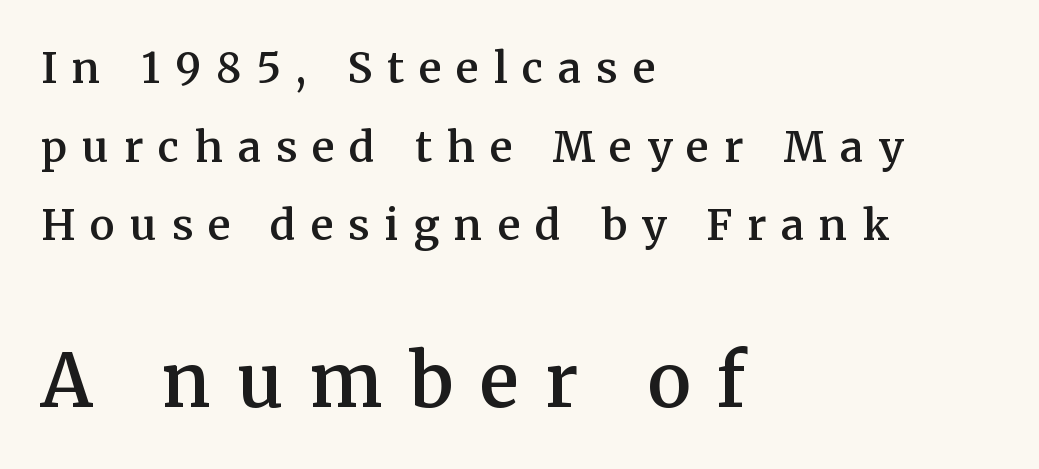
Is the lower block the larger one? Yes — the lower block carries the bigger type. Letter spacing: wide. This rendering features lettering with no underline. These lines are set flush left with a ragged right edge.
